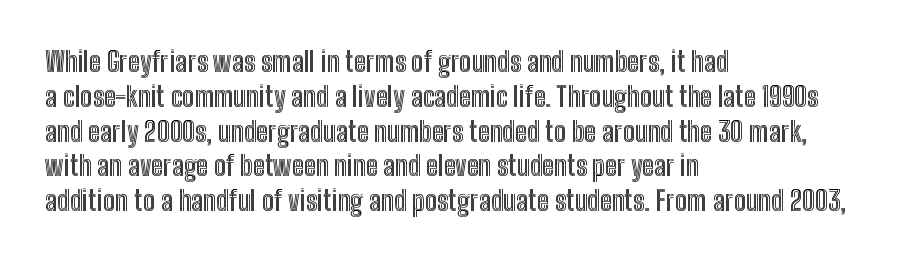
The image shows 27 px text type, upright; set left-aligned, normal line spacing (1.29x), normal letter spacing, not underlined.
